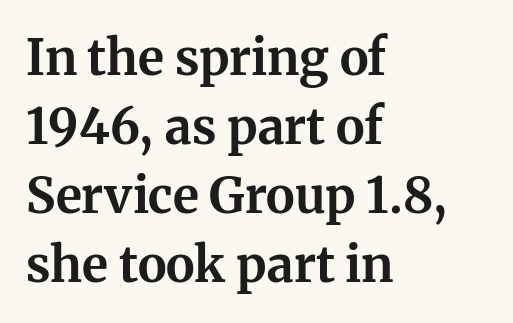
Honestly, the row spacing looks completely unremarkable. I'd call this a serif setting — the letters wear small feet. Nothing unusual about the tracking: characters are spaced as the font intends. Any mark beneath the type? The region is blank. This sample has the flowing, uneven cadence of proportional lettering. Pretty heavy lettering here — definitely bold.
